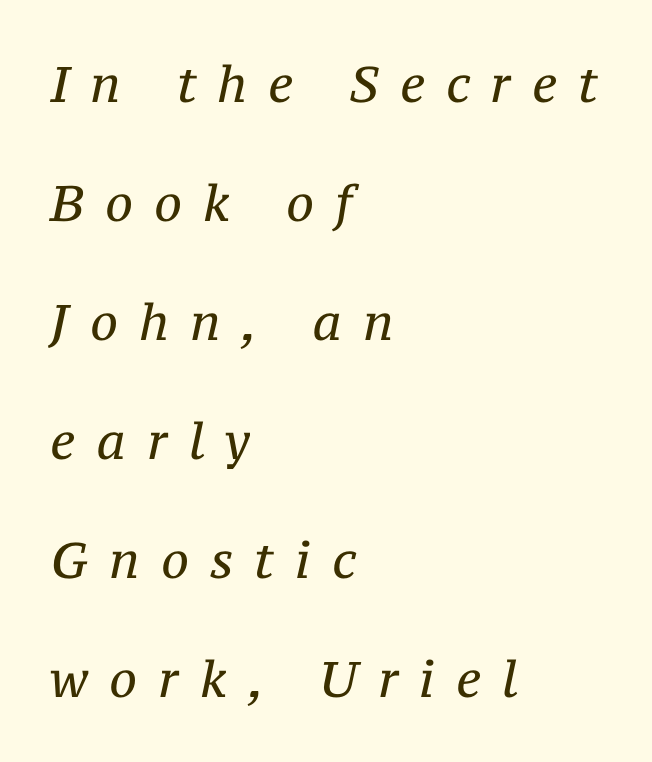
Q: Is the text bold? A: No.
Q: Is the text italic (slanted)? A: Yes, it leans right by about 12 degrees.
Q: Is the typeface a serif or a sans-serif typeface? A: Serif.
Q: Is the text underlined? A: No.
Q: How is the paragraph aligned? A: Left-aligned.
Q: Is the spacing between letters normal or unusually wide? A: Unusually wide.
Q: Is the spacing between lines tight, normal or loose? A: Loose.
Q: Width (condensed, normal, or wide)? A: Normal.
Q: Stroke contrast? A: Medium.
Q: x-height? A: Medium.
Q: Monospaced? A: No.
